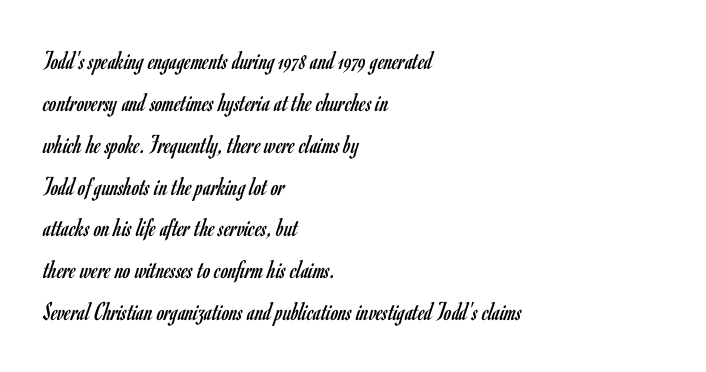
Anything drawn beneath the words? Only blank space. Each word holds together tightly as a unit, with standard inter-letter gaps. Each stroke keeps to a modest, everyday thickness or less. Normally led — the rows are evenly, conventionally spaced. In CSS terms this would be text-align: left.
